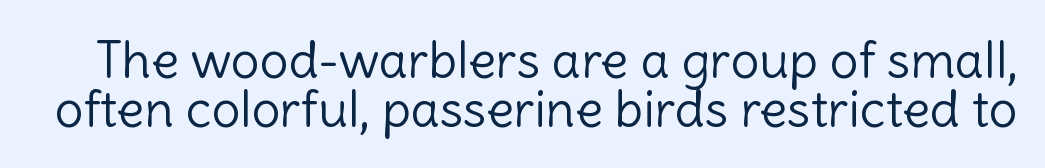
Character widths vary here, with narrow letters taking less room than wide ones. The passage shown is not underscored anywhere. Baseline-to-baseline distance is barely more than the letter height. The letters look calm and open, with moderate or lighter stems. The type family on display is of the sans-serif kind.
